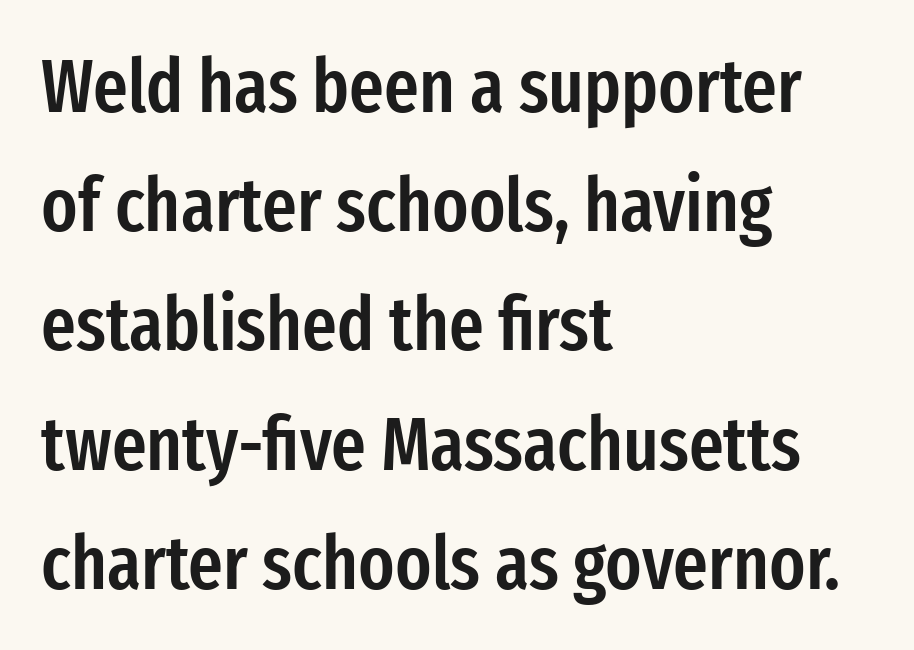
The image shows 75 px semibold, condensed sans-serif type, upright; set left-aligned, normal line spacing (1.59x), normal letter spacing, not underlined; low stroke contrast and a medium x-height.
